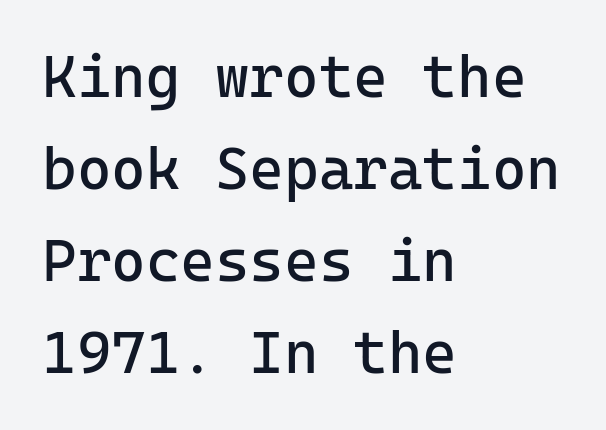
The image shows 59 px regular-weight sans-serif type, upright, monospaced; set left-aligned, normal line spacing (1.56x), normal letter spacing, not underlined; low stroke contrast and a medium x-height.
